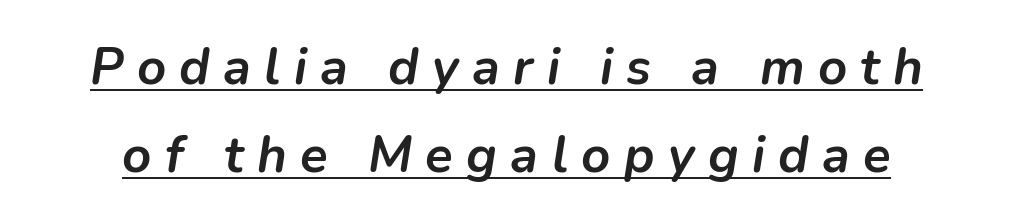
{"italic": "yes", "lean": "right", "slant_degrees": 9, "bold": "yes", "weight": "semibold", "width": "normal", "stroke_contrast": "low", "x_height": "medium", "monospaced": "no", "underline": "yes", "line_spacing_ratio": 1.73, "letter_spacing": "wide", "letter_spacing_em": 0.26, "glyph_px": 51}
